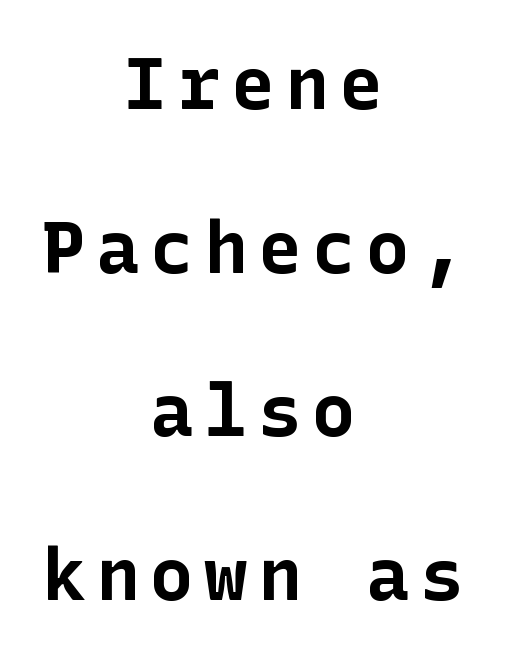
Decoration check: the copy has no underline. Rendered with straight, roman letterforms. The passage shown is typeset with a sans-serif family. Vertically, the passage feels expansive, rows floating well apart. The strokes are fattened all the way to bold. These lines stack symmetrically, like a column narrowing and widening about its center.
